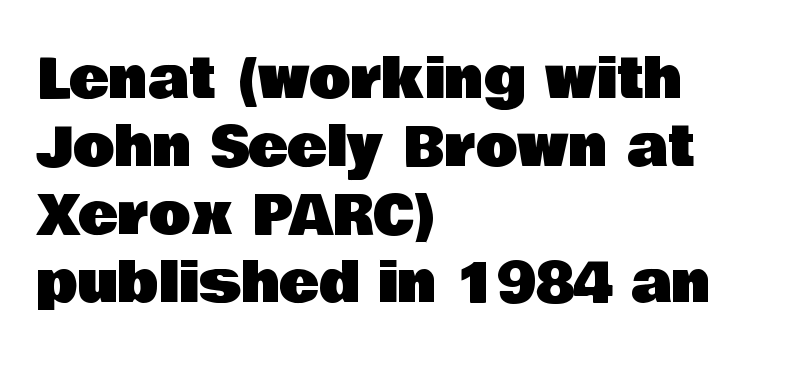
{"serif": "no", "italic": "no", "width": "normal", "stroke_contrast": "low", "x_height": "large", "monospaced": "no", "underline": "no", "align": "left", "line_spacing": "normal", "line_spacing_ratio": 1.26, "letter_spacing": "normal", "letter_spacing_em": 0.0, "glyph_px": 54}
